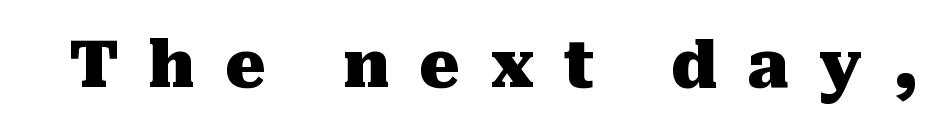
The image shows 64 px heavy serif type, upright; set unusually wide letter spacing (+0.47 em), not underlined; medium stroke contrast and a medium x-height.
